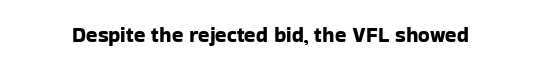
Q: Is the text italic (slanted)? A: No, it is upright.
Q: Is the text underlined? A: No.
Q: Is the spacing between letters normal or unusually wide? A: Normal.
